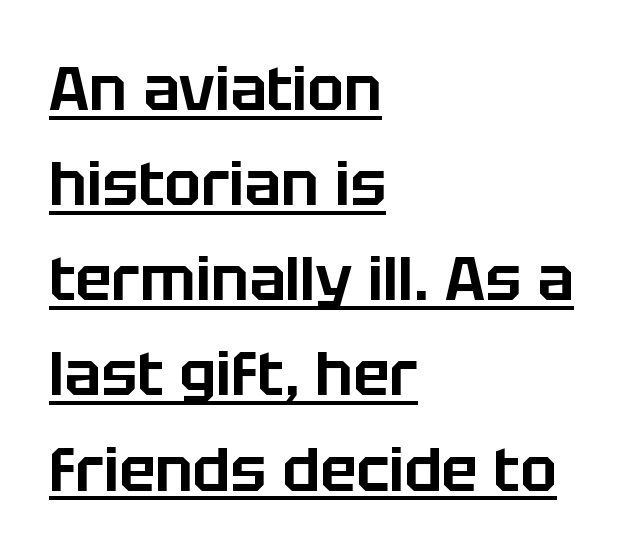
The image shows 61 px sans-serif type, upright; set left-aligned, normal line spacing (1.56x), normal letter spacing, underlined; low stroke contrast and a large x-height.
